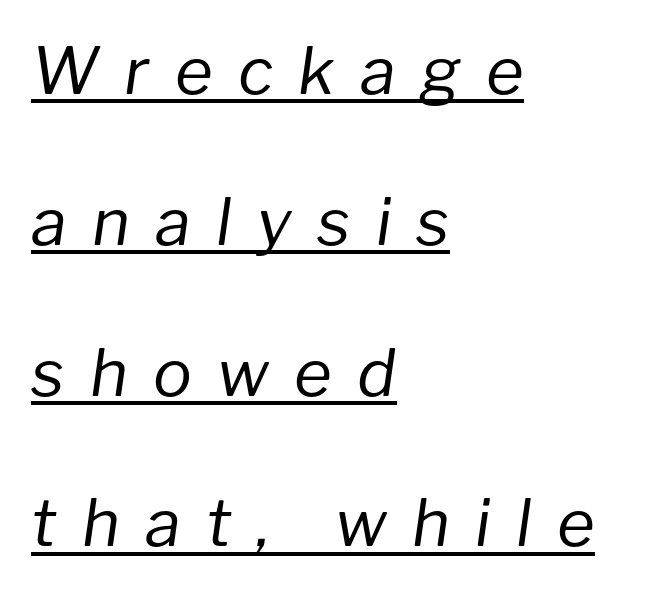
Q: Is the text bold? A: No.
Q: Is the text italic (slanted)? A: Yes, it leans right by about 8 degrees.
Q: Is the text underlined? A: Yes.
Q: How is the paragraph aligned? A: Left-aligned.
Q: Is the spacing between letters normal or unusually wide? A: Unusually wide.
Q: Is the spacing between lines tight, normal or loose? A: Loose.
Q: Width (condensed, normal, or wide)? A: Normal.
Q: Stroke contrast? A: Low.
Q: x-height? A: Medium.
Q: Monospaced? A: No.
